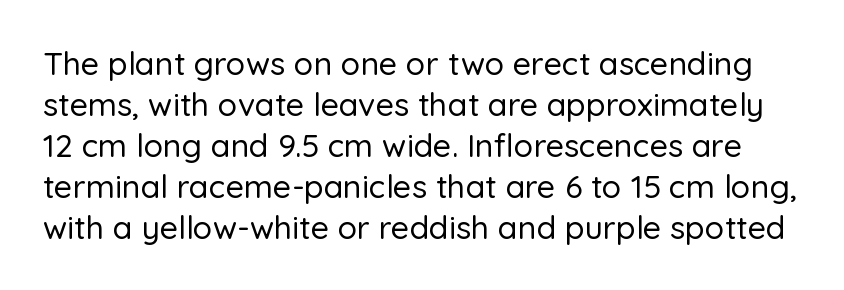
Clear beneath every line of the passage. Proportional: the letters do not fall into vertical columns. No extra tracking has been applied to these lines. Is there any slant? The stems are plumb. The designer left line spacing at the default. To sum up the face: it is a sans, with no serifs.
